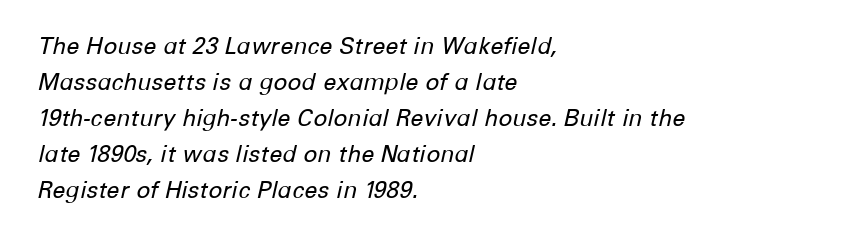
Successive baselines arrive at the customary interval. Only glyphs here, with clear space below each row. Weight: not bold — regular or lighter. The line texture is even and compact thanks to regular tracking. The paragraph has a hard left edge and a soft right edge. Slanted lettering throughout.
